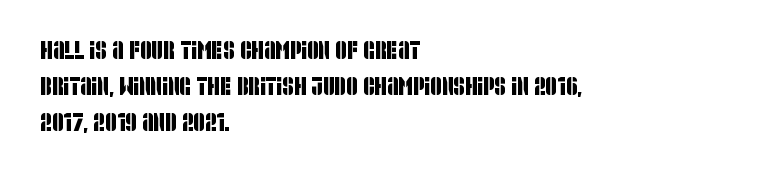
The image shows 25 px text type; set left-aligned, normal line spacing (1.45x), normal letter spacing, not underlined.
